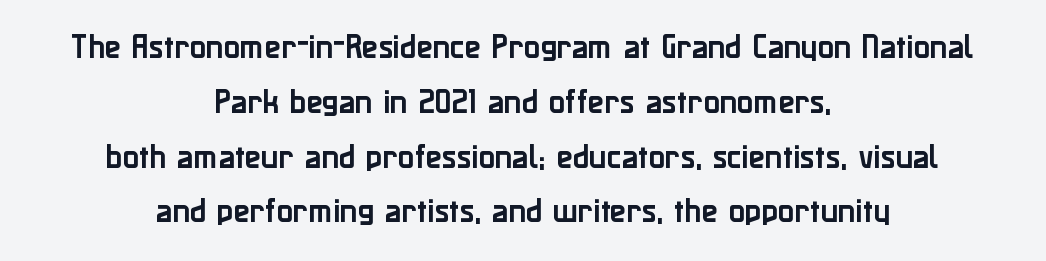
Here the glyphs are tracked normally, forming tight word shapes. Casual observation: everything's sitting right in the middle. Italic: no, the glyphs are upright roman. Type without underlining.
